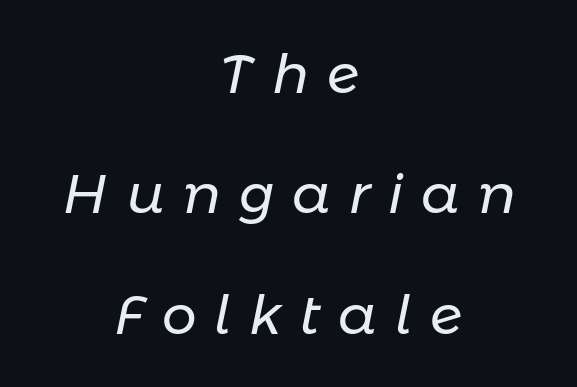
The image shows 55 px regular-weight type, italic (leaning right); set centered, loose line spacing (2.19x), unusually wide letter spacing (+0.33 em), not underlined; low stroke contrast and a medium x-height.
